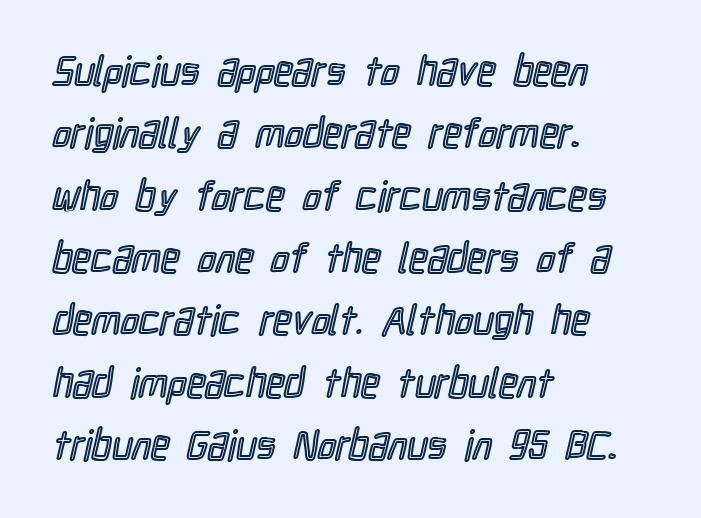
The image shows 41 px condensed type; set left-aligned, normal line spacing (1.52x), normal letter spacing, not underlined; a medium x-height.
